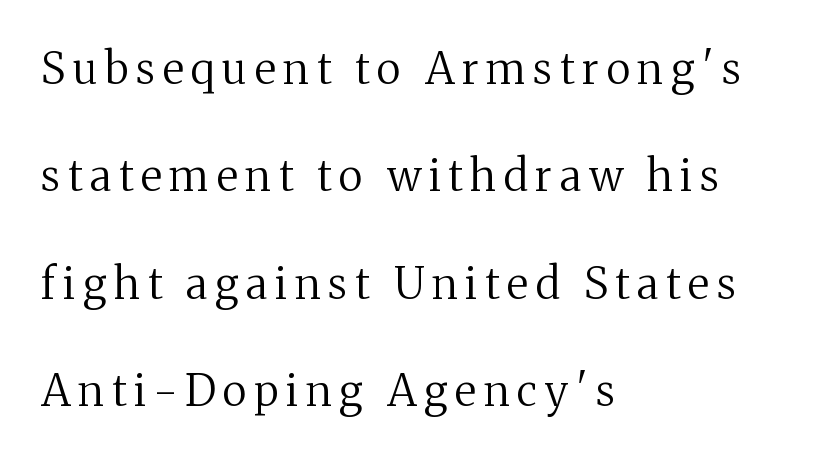
Italic? Not at all — the glyphs are vertical. Notice the wide empty band between every row — that's loose leading. The lines are quadded left. No word sits above an underline. Proportional: the letters do not fall into vertical columns.
